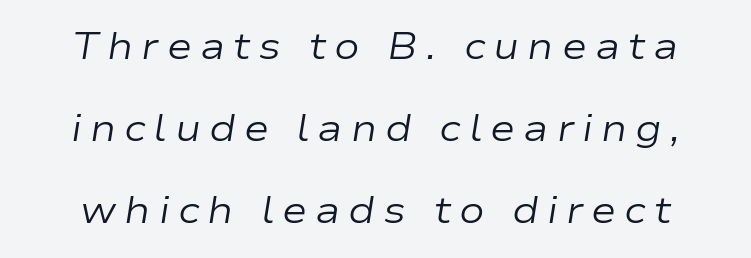
The words here are not underlined. The rendering applies a slant to the glyphs. Weight class: somewhere from thin through regular. Whoever set this chose breathing room over compactness in the vertical rhythm. This sample uses expanded letter spacing, leaving extra air between glyphs. Proportional: the letters do not fall into vertical columns.
